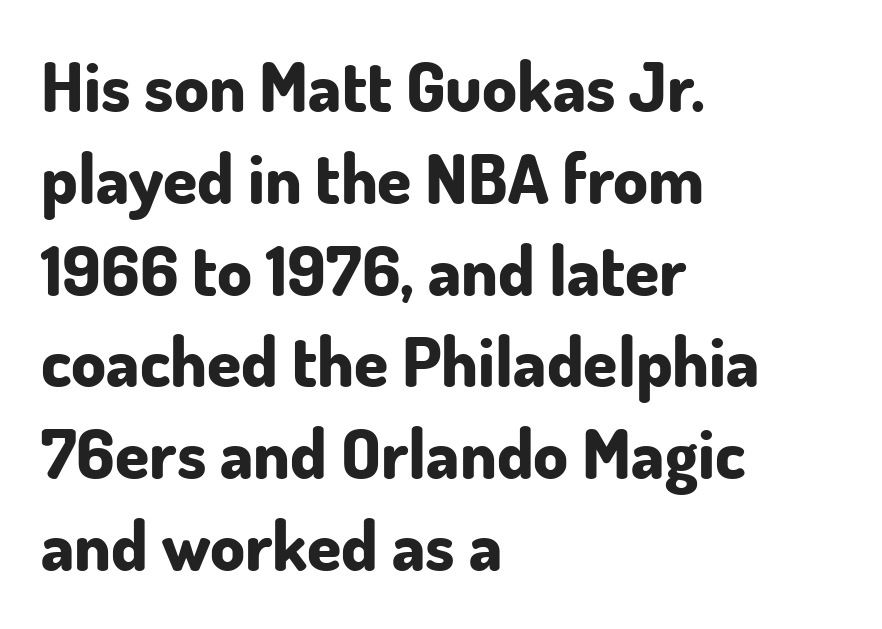
The image shows 69 px bold sans-serif type, upright; set left-aligned, normal line spacing (1.33x), normal letter spacing, not underlined; low stroke contrast and a small x-height.
